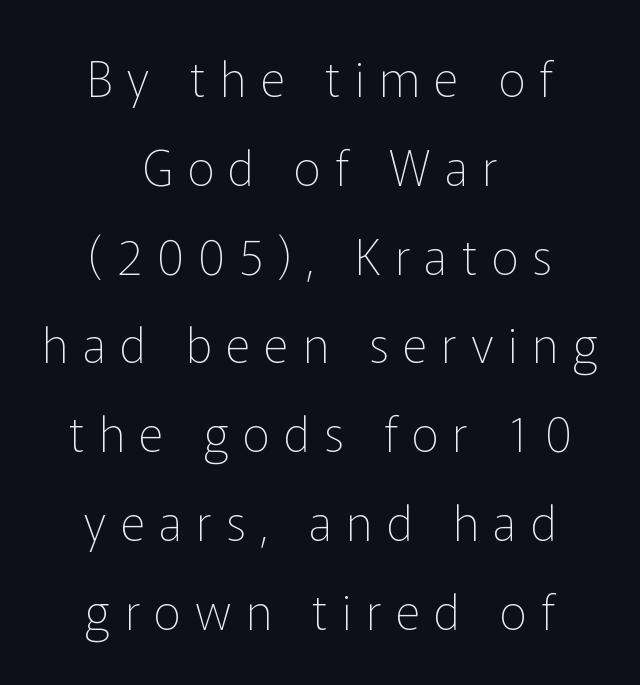
{"serif": "no", "italic": "no", "bold": "no", "weight": "thin", "width": "normal", "stroke_contrast": "low", "x_height": "medium", "monospaced": "no", "underline": "no", "align": "center", "line_spacing_ratio": 1.85, "letter_spacing": "wide", "letter_spacing_em": 0.3, "glyph_px": 48}
